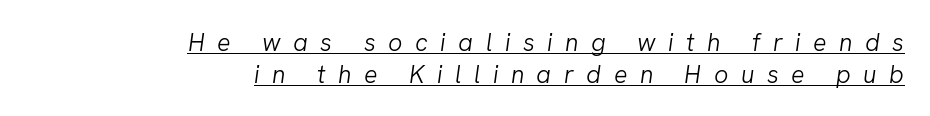
{"italic": "yes", "lean": "right", "slant_degrees": 8, "bold": "no", "underline": "yes", "align": "right", "line_spacing": "normal", "line_spacing_ratio": 1.27, "letter_spacing": "wide", "letter_spacing_em": 0.5, "glyph_px": 25}
